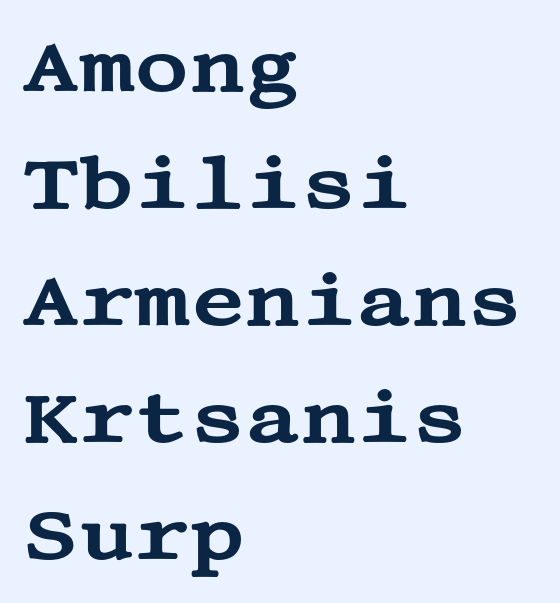
Q: Is the text italic (slanted)? A: No, it is upright.
Q: Is the typeface a serif or a sans-serif typeface? A: Serif.
Q: Is the text underlined? A: No.
Q: How is the paragraph aligned? A: Left-aligned.
Q: Is the spacing between letters normal or unusually wide? A: Normal.
Q: Is the spacing between lines tight, normal or loose? A: Normal.
Q: Width (condensed, normal, or wide)? A: Wide.
Q: Stroke contrast? A: Medium.
Q: x-height? A: Large.
